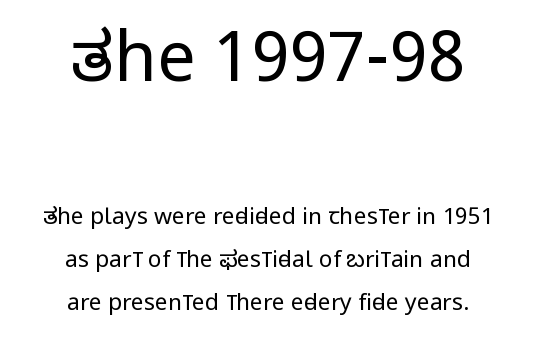
{"serif": "no", "italic": "no", "bold": "no", "weight": "regular", "width": "condensed", "stroke_contrast": "low", "x_height": "large", "monospaced": "no", "underline": "no", "align": "center", "line_spacing_ratio": 1.88, "letter_spacing": "normal", "letter_spacing_em": 0.0, "larger_block": "first", "size_ratio": 3.0, "glyph_px": 69}
